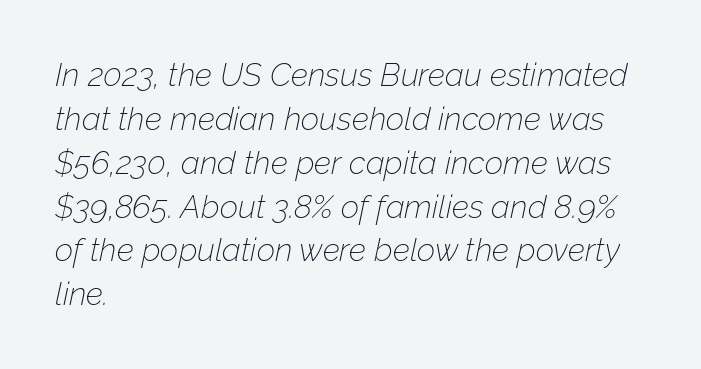
Q: Is the text bold? A: No.
Q: Is the text italic (slanted)? A: Yes, it leans right by about 12 degrees.
Q: Is the text underlined? A: No.
Q: How is the paragraph aligned? A: Left-aligned.
Q: Is the spacing between letters normal or unusually wide? A: Normal.
Q: Is the spacing between lines tight, normal or loose? A: Normal.
Q: Width (condensed, normal, or wide)? A: Normal.
Q: Stroke contrast? A: Low.
Q: x-height? A: Medium.
Q: Monospaced? A: No.
